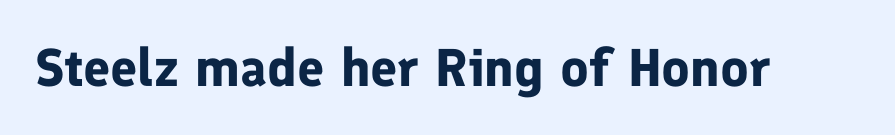
{"serif": "no", "italic": "no", "bold": "yes", "weight": "bold", "width": "normal", "stroke_contrast": "low", "x_height": "medium", "monospaced": "no", "underline": "no", "letter_spacing": "normal", "letter_spacing_em": 0.0, "glyph_px": 53}
